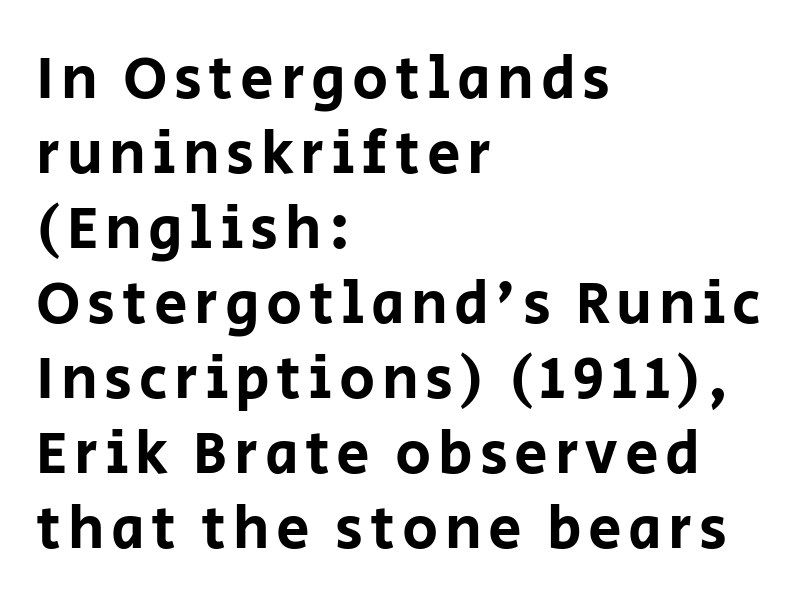
The image shows 60 px sans-serif type, upright; set left-aligned, normal line spacing (1.25x), not underlined; low stroke contrast and a large x-height.
